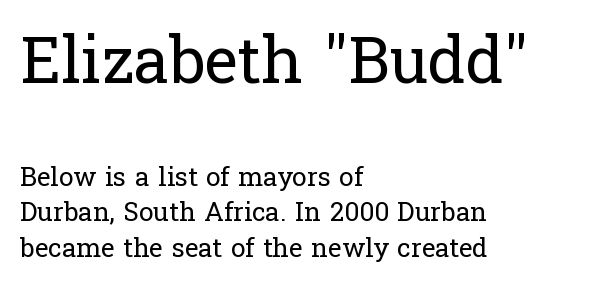
Q: Is the text bold? A: No.
Q: Is the text italic (slanted)? A: No, it is upright.
Q: Is the typeface a serif or a sans-serif typeface? A: Serif.
Q: Is the text underlined? A: No.
Q: How is the paragraph aligned? A: Left-aligned.
Q: Is the spacing between letters normal or unusually wide? A: Normal.
Q: Is the spacing between lines tight, normal or loose? A: Normal.
Q: Which block of text is set in a larger size, the first (top) or the second (bottom)? A: The first (top) one.
Q: Width (condensed, normal, or wide)? A: Normal.
Q: Stroke contrast? A: Low.
Q: x-height? A: Medium.
Q: Monospaced? A: No.
